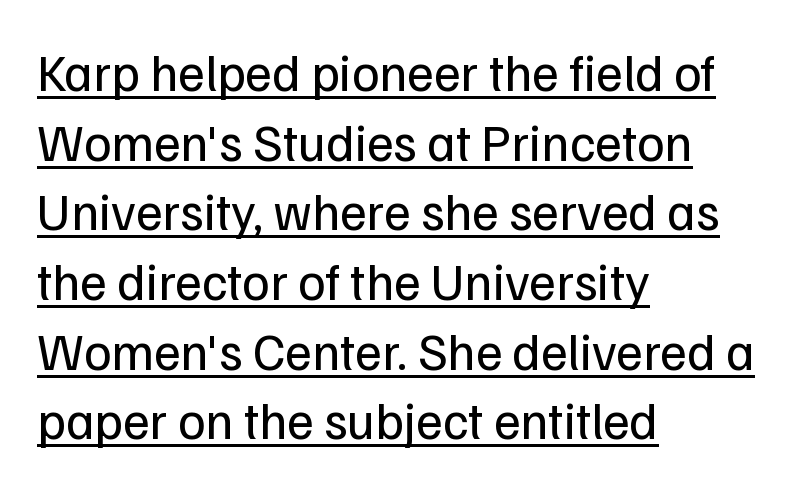
The image shows 52 px regular-weight sans-serif type, upright; set left-aligned, normal line spacing (1.34x), normal letter spacing, underlined; low stroke contrast and a medium x-height.
